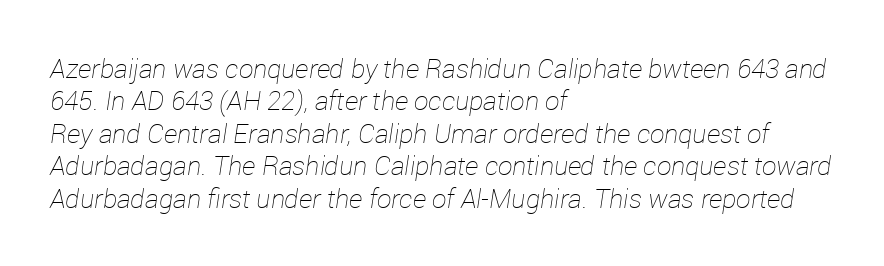
Tracking here is standard; glyphs follow each other at the usual distance. The passage shown is not bold in any degree. Interline gaps are of average width in this sample. It's the slanting kind of type. The lines in this sample share a left origin and differ only in where they stop. The foot of each line stays bare and open.
